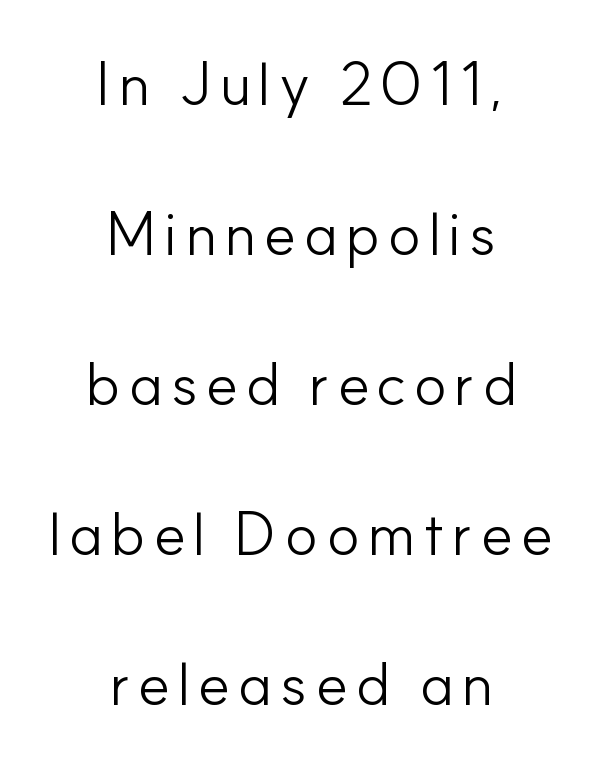
The image shows 61 px light sans-serif type, upright; set centered, loose line spacing (2.46x), not underlined; low stroke contrast and a small x-height.
